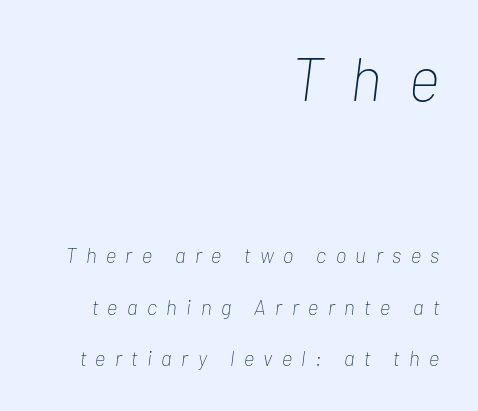
The image shows 62 px thin, condensed type, italic (leaning right); set right-aligned, loose line spacing (2.47x), unusually wide letter spacing (+0.45 em), not underlined; the first (top) block is 2.95x larger; low stroke contrast and a medium x-height.
